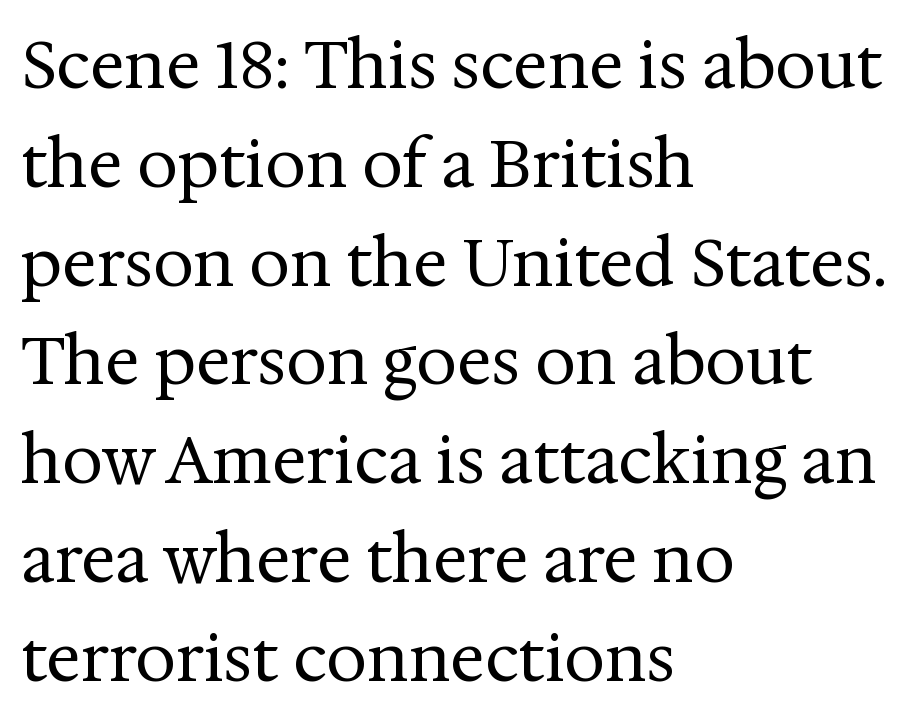
This sample uses a serif face. Proportional: the letters do not fall into vertical columns. Vertically, the passage feels balanced, rows spaced as you'd expect. The axis of the letterforms is exactly vertical. The passage is arranged the way most books set body copy — flush left. Decoration check: the copy has no underline.
